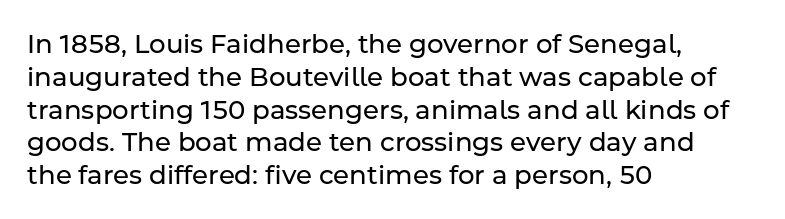
Q: Is the text bold? A: No.
Q: Is the text italic (slanted)? A: No, it is upright.
Q: Is the text underlined? A: No.
Q: How is the paragraph aligned? A: Left-aligned.
Q: Is the spacing between letters normal or unusually wide? A: Normal.
Q: Is the spacing between lines tight, normal or loose? A: Normal.
